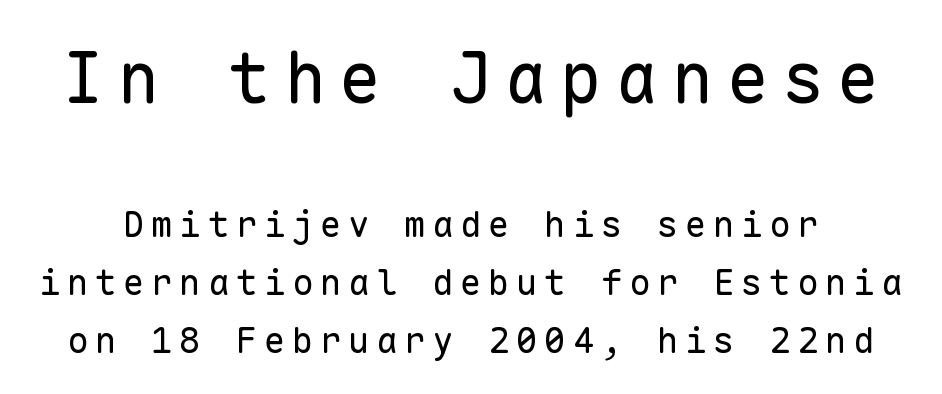
{"serif": "no", "italic": "no", "bold": "no", "weight": "regular", "width": "normal", "stroke_contrast": "low", "x_height": "medium", "monospaced": "yes", "underline": "no", "line_spacing": "normal", "line_spacing_ratio": 1.6, "larger_block": "first", "size_ratio": 1.97, "glyph_px": 71}
